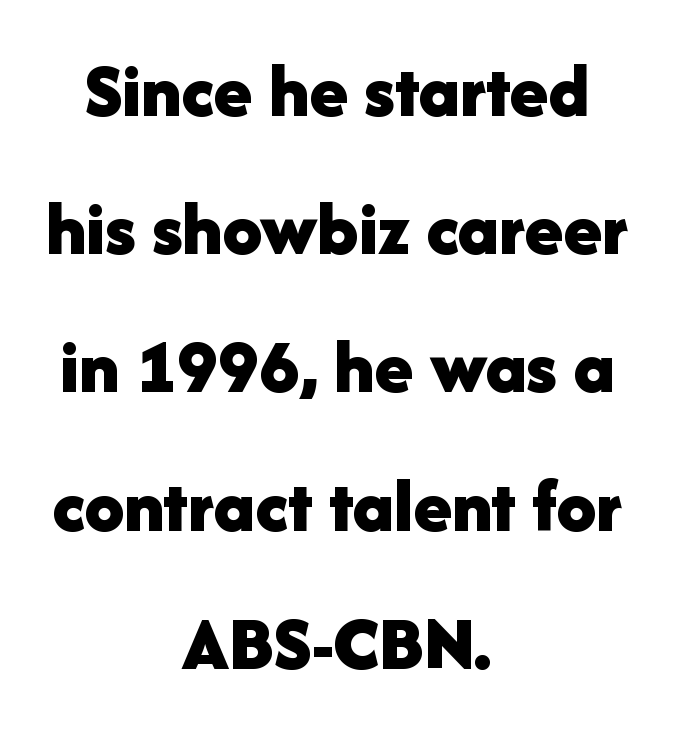
Q: Is the text bold? A: Yes.
Q: Is the text italic (slanted)? A: No, it is upright.
Q: Is the typeface a serif or a sans-serif typeface? A: Sans-serif.
Q: Is the text underlined? A: No.
Q: How is the paragraph aligned? A: Centered.
Q: Is the spacing between letters normal or unusually wide? A: Normal.
Q: Width (condensed, normal, or wide)? A: Normal.
Q: Stroke contrast? A: Low.
Q: x-height? A: Medium.
Q: Monospaced? A: No.
